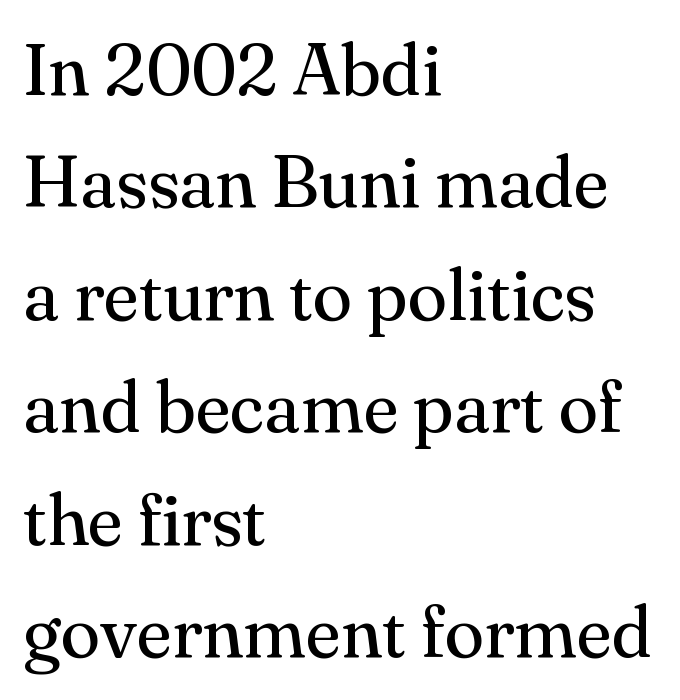
Q: Is the text bold? A: No.
Q: Is the text italic (slanted)? A: No, it is upright.
Q: Is the typeface a serif or a sans-serif typeface? A: Serif.
Q: Is the text underlined? A: No.
Q: How is the paragraph aligned? A: Left-aligned.
Q: Is the spacing between letters normal or unusually wide? A: Normal.
Q: Is the spacing between lines tight, normal or loose? A: Normal.
Q: Width (condensed, normal, or wide)? A: Normal.
Q: Stroke contrast? A: Medium.
Q: x-height? A: Small.
Q: Monospaced? A: No.
